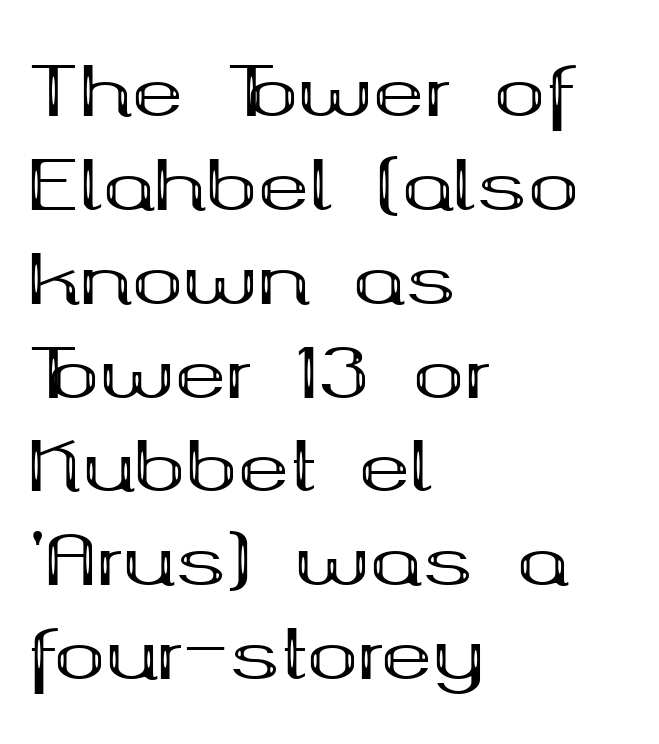
The passage is arranged the way most books set body copy — flush left. Notice how thick the strokes are: this is what a full bold looks like. Does the leading feel generous? No, just average. The text was rendered using a seriffed face with decorative stroke endings. Italic? Not at all — the glyphs are vertical.
